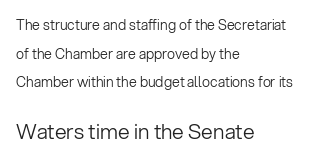
The image shows 21 px text type, upright; set left-aligned, loose line spacing (2.05x), normal letter spacing, not underlined; the second (bottom) block is 1.5x larger.
